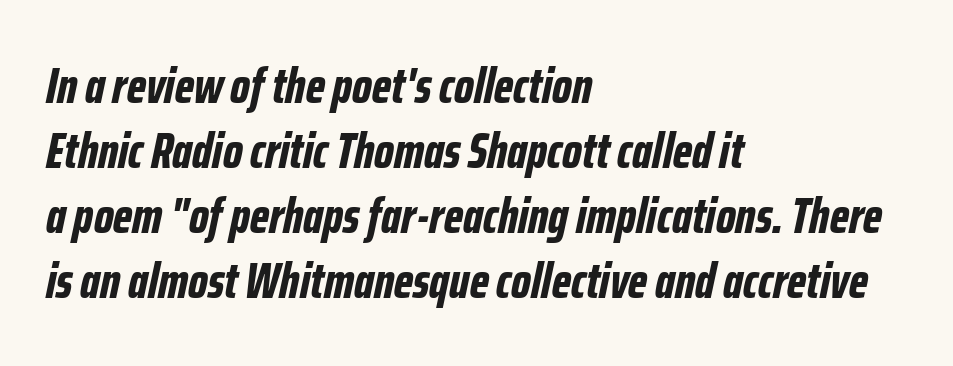
{"italic": "yes", "lean": "right", "slant_degrees": 12, "bold": "yes", "weight": "bold", "width": "condensed", "stroke_contrast": "low", "x_height": "medium", "monospaced": "no", "underline": "no", "align": "left", "line_spacing": "normal", "line_spacing_ratio": 1.3, "letter_spacing": "normal", "letter_spacing_em": 0.0, "glyph_px": 50}
